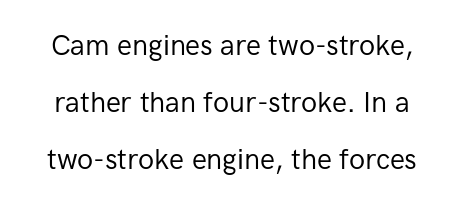
{"serif": "no", "italic": "no", "bold": "no", "weight": "regular", "width": "normal", "stroke_contrast": "low", "x_height": "medium", "monospaced": "no", "underline": "no", "line_spacing": "loose", "line_spacing_ratio": 2.04, "letter_spacing": "normal", "letter_spacing_em": 0.0, "glyph_px": 28}
